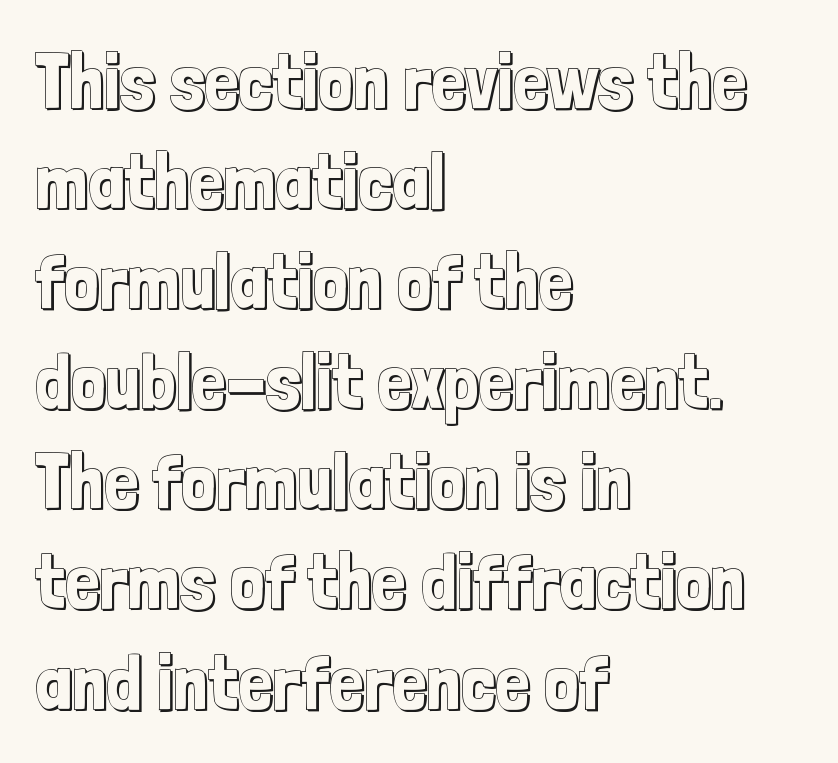
Q: Is the text italic (slanted)? A: No, it is upright.
Q: Is the text underlined? A: No.
Q: How is the paragraph aligned? A: Left-aligned.
Q: Is the spacing between letters normal or unusually wide? A: Normal.
Q: Is the spacing between lines tight, normal or loose? A: Normal.
Q: Width (condensed, normal, or wide)? A: Condensed.
Q: x-height? A: Medium.
Q: Monospaced? A: No.
